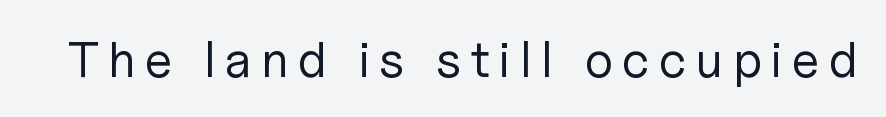
The image shows 50 px regular-weight sans-serif type, upright; set not underlined; low stroke contrast and a medium x-height.
